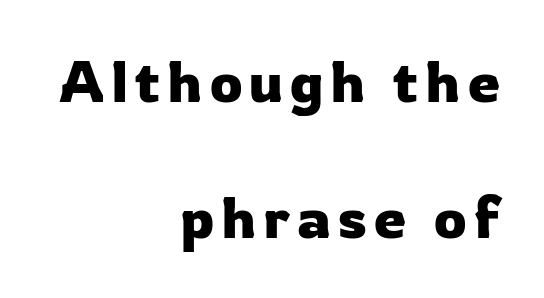
The face used here is proportionally spaced, like ordinary book or web type. Is there much room between lines? Yes — plenty of vertical air separates them. Ordinary non-slanted type is in use. Quick note: underline off. The lines in this sample share a right terminus and differ only in where they begin.
